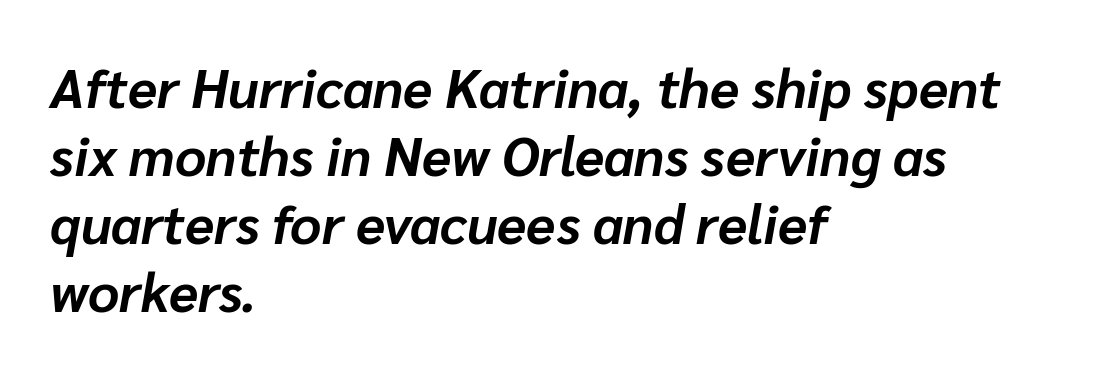
Its strokes are broad and dark, the hallmark of bold type. No extra tracking has been applied to these lines. The setting favours the left margin, as ordinary paragraphs usually do. The passage shown stacks its lines at a standard gap.
